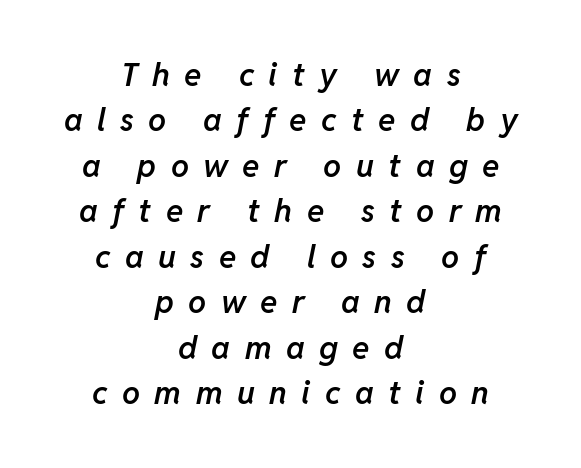
The image shows 32 px semibold type, italic (leaning right); set centered, normal line spacing (1.42x), unusually wide letter spacing (+0.45 em), not underlined; low stroke contrast and a medium x-height.
